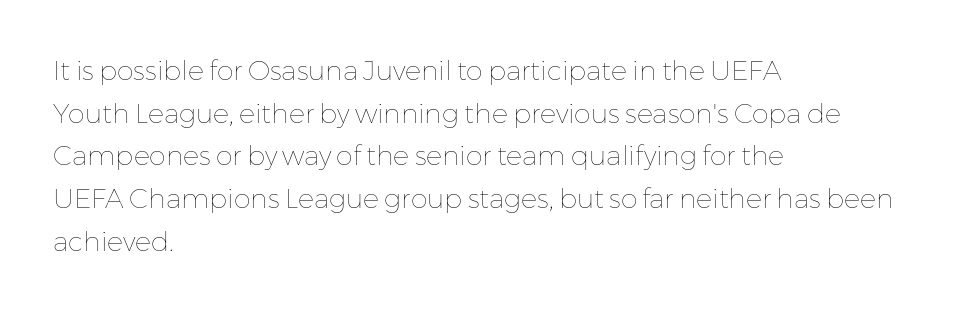
The ragged edge is on the right, which tells us the setting is flush left. Vertical strokes here are truly vertical. Heaviness? Minimal to ordinary, like unemphasized prose. Lines of text with bare space underneath.
